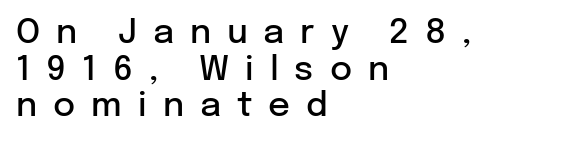
Q: Is the text bold? A: Semi-bold.
Q: Is the text italic (slanted)? A: No, it is upright.
Q: Is the typeface a serif or a sans-serif typeface? A: Sans-serif.
Q: Is the text underlined? A: No.
Q: How is the paragraph aligned? A: Left-aligned.
Q: Is the spacing between letters normal or unusually wide? A: Unusually wide.
Q: Is the spacing between lines tight, normal or loose? A: Tight.
Q: Width (condensed, normal, or wide)? A: Normal.
Q: Stroke contrast? A: Low.
Q: x-height? A: Medium.
Q: Monospaced? A: No.
